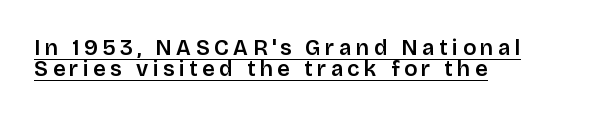
The image shows 22 px text type, upright; set left-aligned, tight line spacing (0.97x), unusually wide letter spacing (+0.2 em), underlined.
